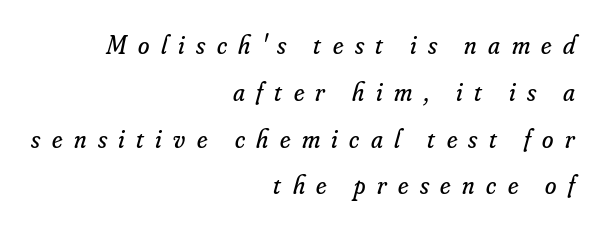
No chunkiness to these letters — they're not bold. Short note: letters widely spaced. This is oblique type, the kind used for emphasis or titles. The zone under the glyphs is completely vacant.
